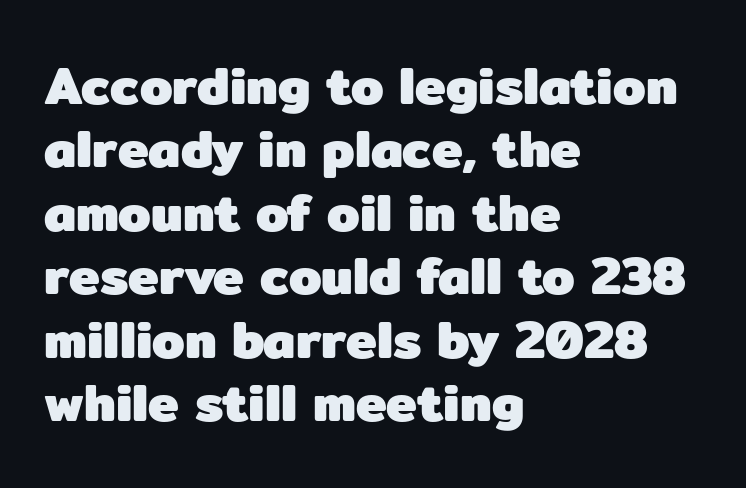
Here the glyphs are tracked normally, forming tight word shapes. Rendered with straight, roman letterforms. Caption: multi-line text, flush left, ragged right. The face used here is a sans, in the tradition of grotesques and geometrics. Each letter keeps its own natural width here, so spacing adapts to shape. The face used here has the dense, thick strokes of a bold.
